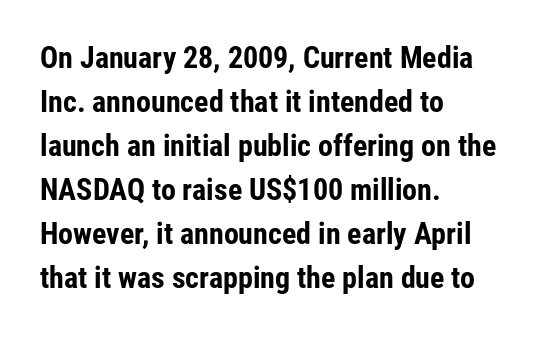
Posture: straight, roman, zero tilt. The sample has been set heavy, in full bold. Letter spacing: default. This rendering employs a face without finishing strokes, i.e., a sans-serif. The line-height multiplier appears to be the usual default. Casual observation: everything's shoved over to the left.
